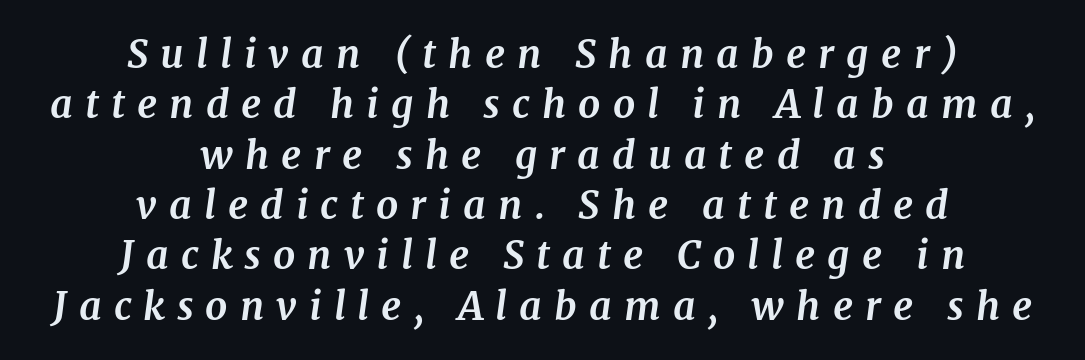
{"serif": "yes", "italic": "yes", "lean": "right", "slant_degrees": 7, "bold": "yes", "weight": "bold", "width": "normal", "stroke_contrast": "medium", "x_height": "medium", "monospaced": "no", "underline": "no", "align": "center", "line_spacing": "normal", "line_spacing_ratio": 1.29, "letter_spacing": "wide", "letter_spacing_em": 0.31, "glyph_px": 39}
